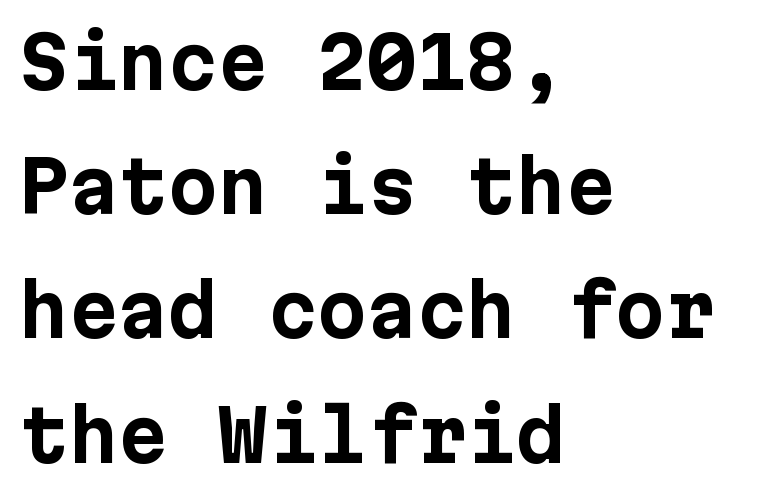
Posture: upright roman. The characters look thick and weighty, a clear bold. Letterform terminals end flat and unadorned throughout the passage. What stands out about the letter spacing? Nothing — it is the standard amount. The compositor pushed each line to the left boundary.
